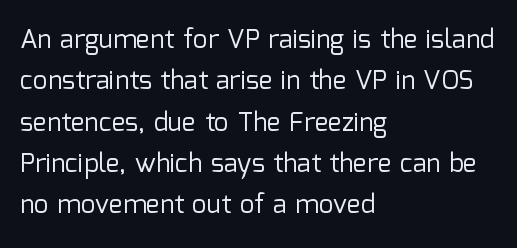
Each stroke keeps to a modest, everyday thickness or less. Whoever set this chose a conventional vertical rhythm. Caption: multi-line text, flush left, ragged right. Underlining? Definitely not there.
